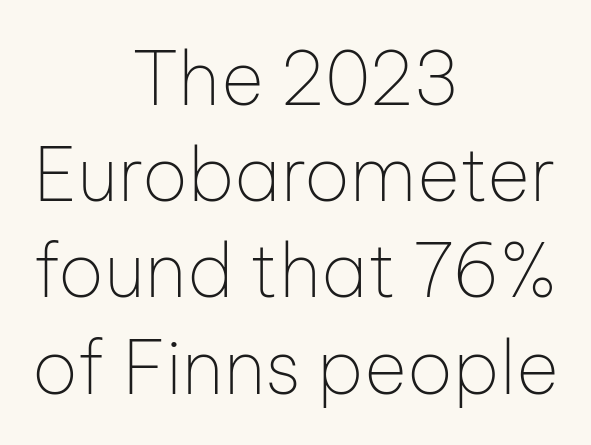
{"serif": "no", "italic": "no", "bold": "no", "weight": "thin", "width": "normal", "stroke_contrast": "low", "x_height": "medium", "monospaced": "no", "underline": "no", "align": "center", "line_spacing": "normal", "line_spacing_ratio": 1.3, "letter_spacing": "normal", "letter_spacing_em": 0.0, "glyph_px": 74}
